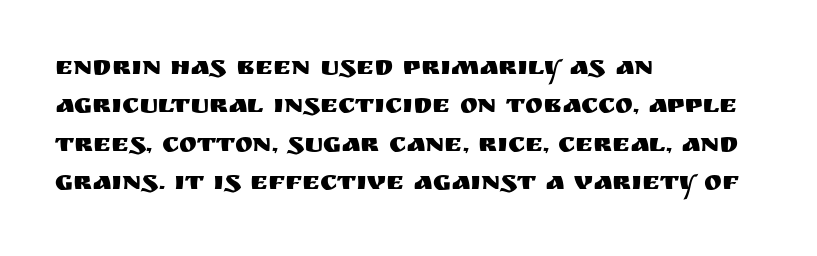
{"italic": "no", "underline": "no", "align": "left", "line_spacing": "normal", "line_spacing_ratio": 1.42, "letter_spacing": "normal", "letter_spacing_em": 0.0, "glyph_px": 27}
